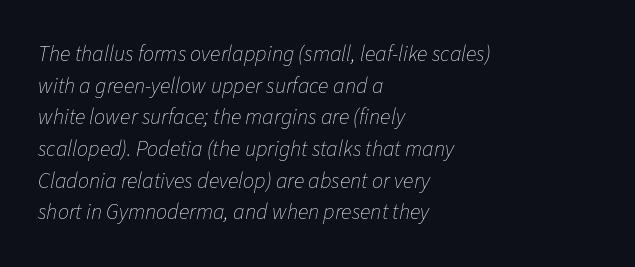
{"italic": "yes", "lean": "right", "slant_degrees": 11, "bold": "no", "underline": "no", "align": "left", "line_spacing": "normal", "line_spacing_ratio": 1.44, "letter_spacing": "normal", "letter_spacing_em": 0.0, "glyph_px": 22}
